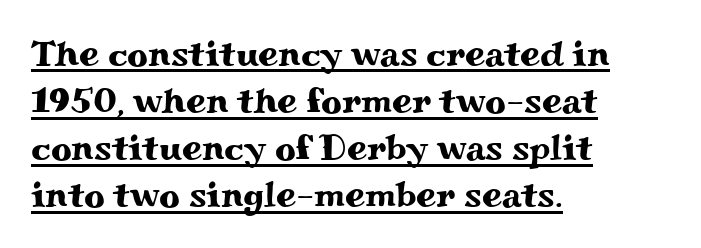
Q: Is the text italic (slanted)? A: No, it is upright.
Q: Is the typeface a serif or a sans-serif typeface? A: Serif.
Q: Is the text underlined? A: Yes.
Q: How is the paragraph aligned? A: Left-aligned.
Q: Is the spacing between letters normal or unusually wide? A: Normal.
Q: Is the spacing between lines tight, normal or loose? A: Normal.
Q: Width (condensed, normal, or wide)? A: Wide.
Q: Stroke contrast? A: Medium.
Q: x-height? A: Small.
Q: Monospaced? A: No.
